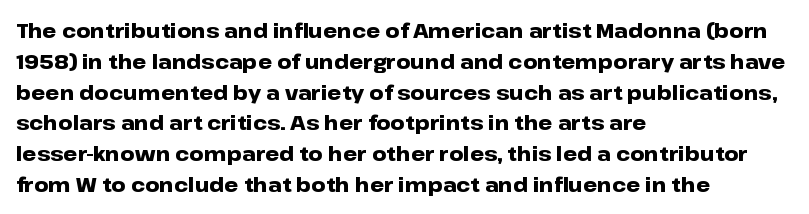
Q: Is the text bold? A: Yes.
Q: Is the text italic (slanted)? A: No, it is upright.
Q: Is the text underlined? A: No.
Q: How is the paragraph aligned? A: Left-aligned.
Q: Is the spacing between letters normal or unusually wide? A: Normal.
Q: Is the spacing between lines tight, normal or loose? A: Normal.
